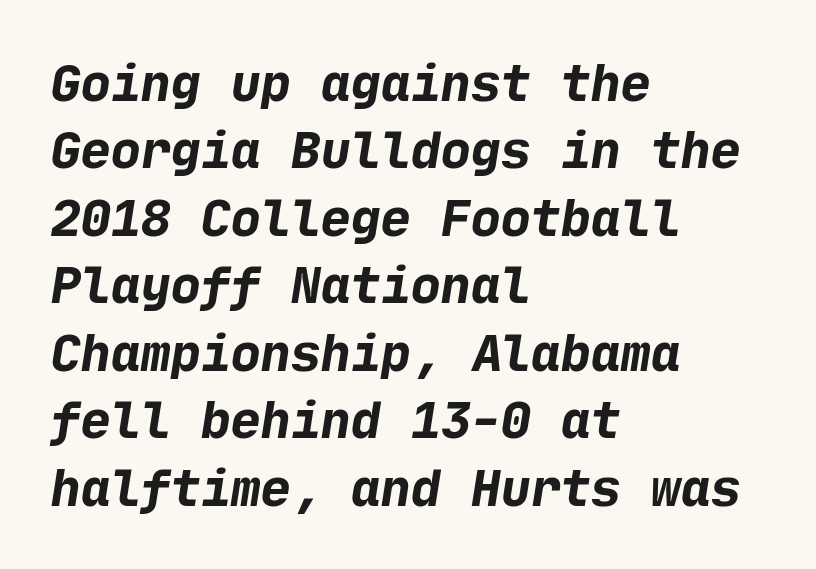
The image shows 50 px bold sans-serif type; set left-aligned, normal line spacing (1.35x), normal letter spacing, not underlined; low stroke contrast and a medium x-height.
